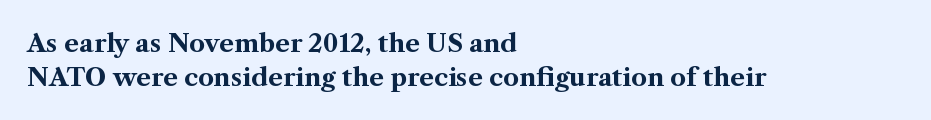
{"italic": "no", "bold": "yes", "underline": "no", "align": "left", "line_spacing": "normal", "line_spacing_ratio": 1.35, "letter_spacing": "normal", "letter_spacing_em": 0.0, "glyph_px": 25}
